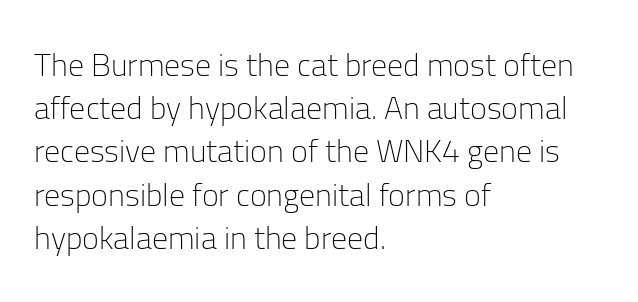
{"serif": "no", "italic": "no", "bold": "no", "weight": "light", "width": "normal", "stroke_contrast": "low", "x_height": "medium", "monospaced": "no", "underline": "no", "align": "left", "line_spacing": "normal", "line_spacing_ratio": 1.35, "letter_spacing": "normal", "letter_spacing_em": 0.0, "glyph_px": 32}
